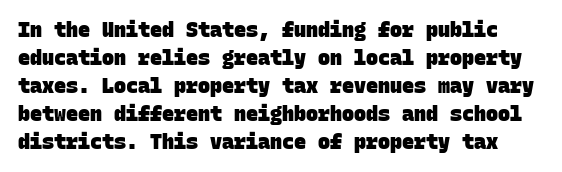
{"bold": "yes", "underline": "no", "line_spacing": "normal", "line_spacing_ratio": 1.4, "letter_spacing": "normal", "letter_spacing_em": 0.0, "glyph_px": 20}
